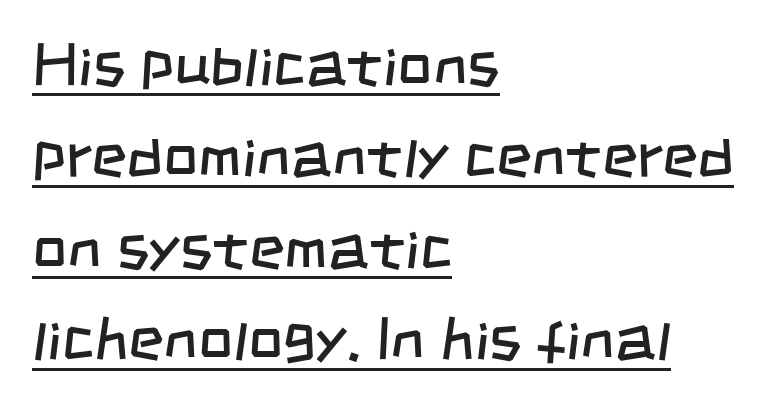
The image shows 61 px regular-weight, condensed sans-serif type; set left-aligned, normal line spacing (1.5x), normal letter spacing, underlined; low stroke contrast and a large x-height.
